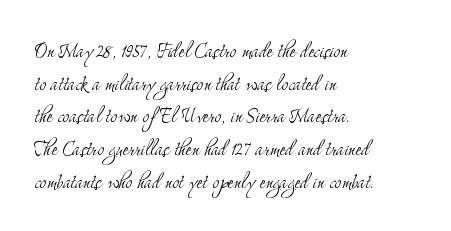
The image shows 25 px text type; set left-aligned, normal line spacing (1.31x), normal letter spacing, not underlined.
